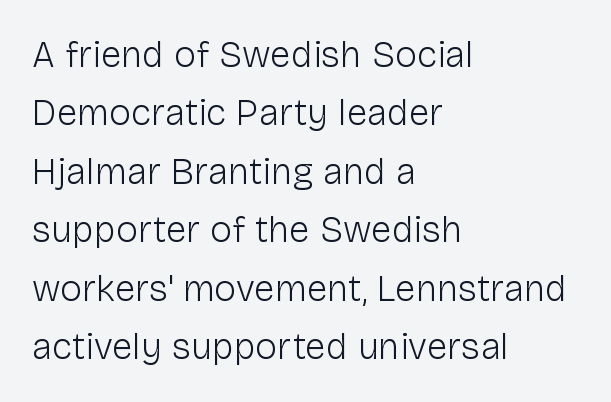
Q: Is the text bold? A: No.
Q: Is the text italic (slanted)? A: No, it is upright.
Q: Is the typeface a serif or a sans-serif typeface? A: Sans-serif.
Q: Is the text underlined? A: No.
Q: How is the paragraph aligned? A: Left-aligned.
Q: Is the spacing between letters normal or unusually wide? A: Normal.
Q: Is the spacing between lines tight, normal or loose? A: Normal.
Q: Width (condensed, normal, or wide)? A: Normal.
Q: Stroke contrast? A: Low.
Q: x-height? A: Medium.
Q: Monospaced? A: No.
